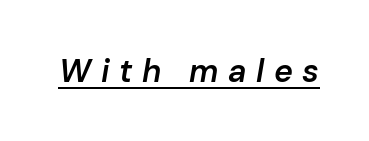
Is the type slanted? Yes — the strokes lean at a clear angle. Underlined type. This sample has the flowing, uneven cadence of proportional lettering. Each word looks stretched out because of the extra space between its letters. How heavy is the stroke? Medium-heavy — a semibold, shy of bold.
